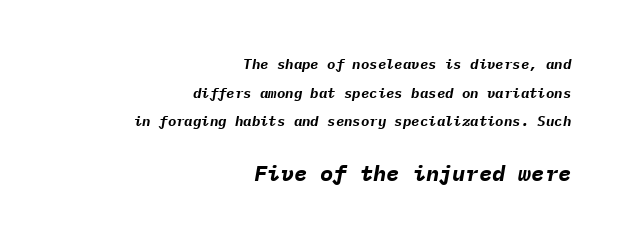
Short and long lines alike share a common ending point at right. Is the letter spacing exaggerated? No — it looks like the ordinary default. The letters are bold, with thick, heavy strokes. These lines stand farther apart than default settings would place them. A student would notice the bottom passage is typeset larger than what precedes it.
